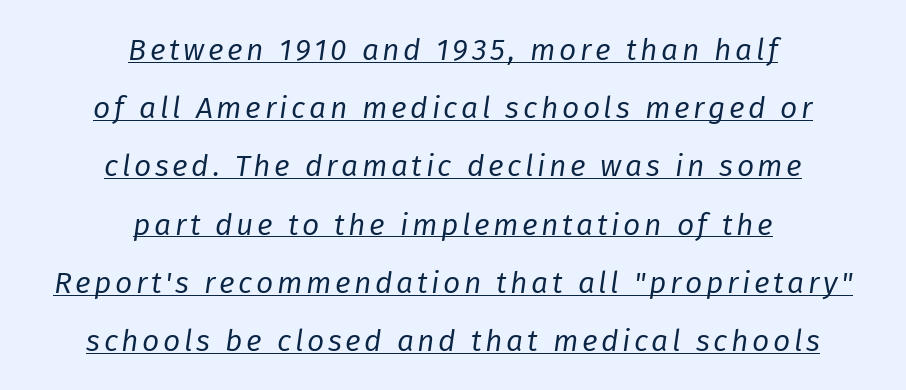
The image shows 30 px regular-weight type, italic (leaning right); set centered, loose line spacing (1.94x), underlined; low stroke contrast and a medium x-height.
